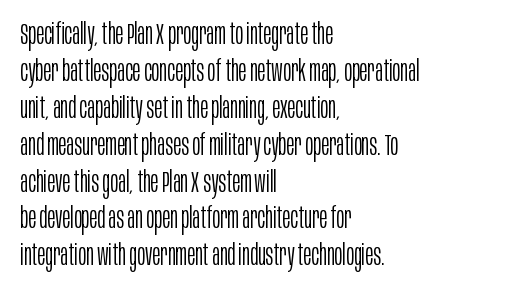
Q: Is the text bold? A: No.
Q: Is the text italic (slanted)? A: No, it is upright.
Q: Is the typeface a serif or a sans-serif typeface? A: Sans-serif.
Q: Is the text underlined? A: No.
Q: How is the paragraph aligned? A: Left-aligned.
Q: Is the spacing between letters normal or unusually wide? A: Normal.
Q: Width (condensed, normal, or wide)? A: Condensed.
Q: Stroke contrast? A: Low.
Q: x-height? A: Large.
Q: Monospaced? A: No.
